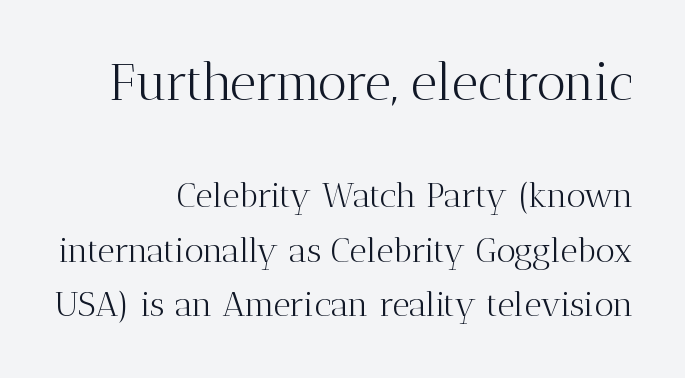
A typesetter would call this proportional, since set widths differ per character. Little horizontal feet cap the strokes, marking this as serif type. Here the first block reads like a headline and the second like body copy. Which margin do the lines hug? The right one — the left edge is uneven. The specimen omits any rule beneath the text block's lines. Posture: vertical.
